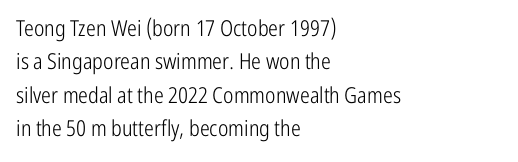
Q: Is the text bold? A: No.
Q: Is the text italic (slanted)? A: No, it is upright.
Q: Is the text underlined? A: No.
Q: How is the paragraph aligned? A: Left-aligned.
Q: Is the spacing between letters normal or unusually wide? A: Normal.
Q: Is the spacing between lines tight, normal or loose? A: Normal.
